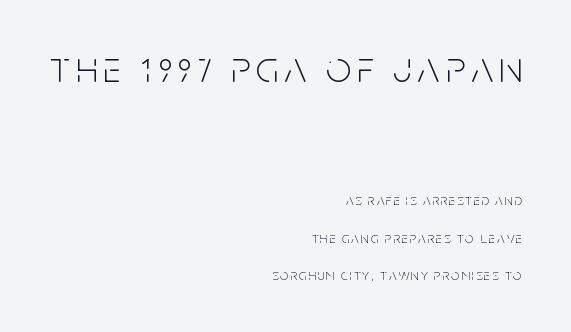
Examine the stroke ends and you'll find no serifs. These lines are rendered in a variable-pitch font. Interline gaps are noticeably wide in this sample. Just letters on the line, the space beneath them empty. Italic? Not at all — the glyphs are vertical.
